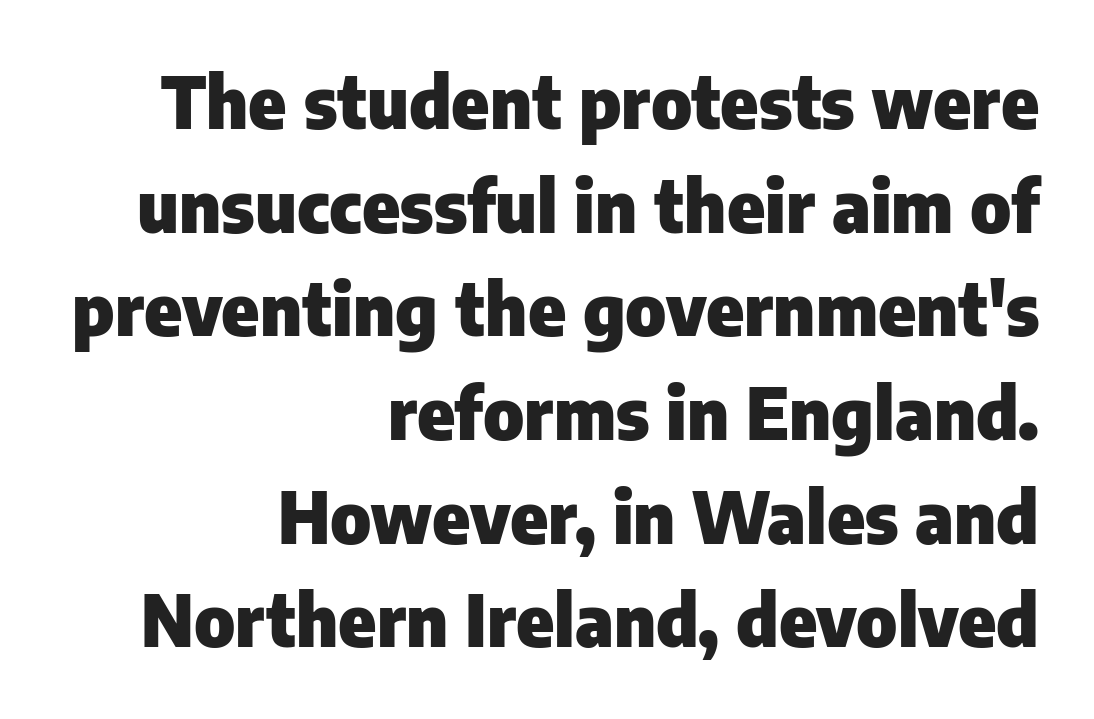
Q: Is the text bold? A: Yes.
Q: Is the text italic (slanted)? A: No, it is upright.
Q: Is the typeface a serif or a sans-serif typeface? A: Sans-serif.
Q: Is the text underlined? A: No.
Q: How is the paragraph aligned? A: Right-aligned.
Q: Is the spacing between letters normal or unusually wide? A: Normal.
Q: Is the spacing between lines tight, normal or loose? A: Normal.
Q: Width (condensed, normal, or wide)? A: Normal.
Q: Stroke contrast? A: Low.
Q: x-height? A: Medium.
Q: Monospaced? A: No.
